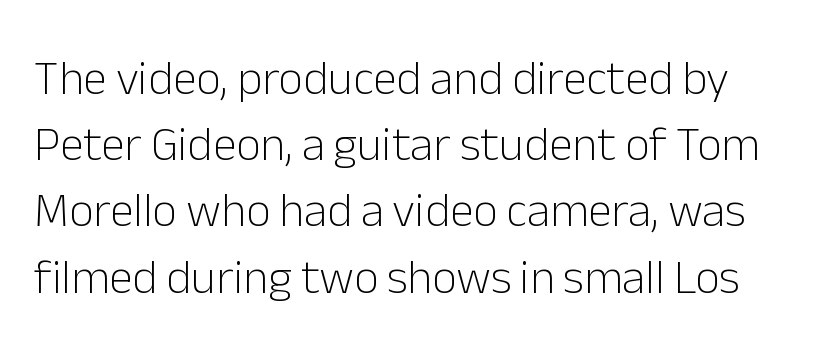
Q: Is the text bold? A: No.
Q: Is the text italic (slanted)? A: No, it is upright.
Q: Is the typeface a serif or a sans-serif typeface? A: Sans-serif.
Q: Is the text underlined? A: No.
Q: Is the spacing between letters normal or unusually wide? A: Normal.
Q: Is the spacing between lines tight, normal or loose? A: Normal.
Q: Width (condensed, normal, or wide)? A: Normal.
Q: Stroke contrast? A: Low.
Q: x-height? A: Medium.
Q: Monospaced? A: No.
